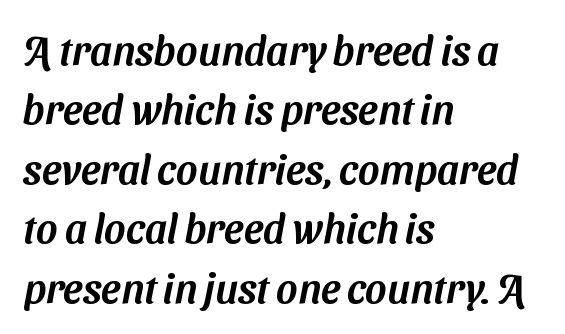
{"serif": "no", "width": "normal", "stroke_contrast": "medium", "x_height": "medium", "monospaced": "no", "underline": "no", "align": "left", "line_spacing": "normal", "line_spacing_ratio": 1.45, "letter_spacing": "normal", "letter_spacing_em": 0.0, "glyph_px": 41}
